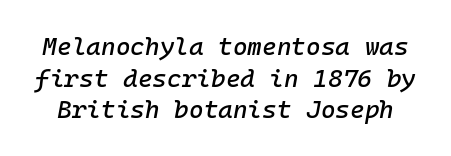
{"italic": "yes", "lean": "right", "slant_degrees": 10, "underline": "no", "line_spacing": "normal", "line_spacing_ratio": 1.27, "letter_spacing": "normal", "letter_spacing_em": 0.0, "glyph_px": 25}
